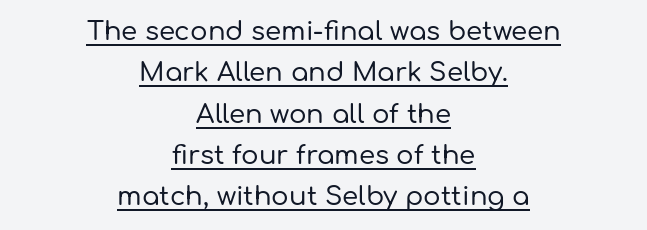
{"italic": "no", "underline": "yes", "align": "center", "line_spacing": "normal", "line_spacing_ratio": 1.59, "letter_spacing": "normal", "letter_spacing_em": 0.0, "glyph_px": 26}
